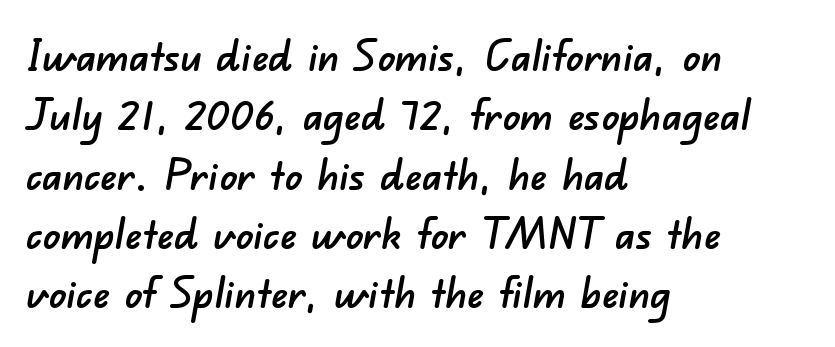
{"serif": "no", "width": "normal", "stroke_contrast": "low", "x_height": "small", "monospaced": "no", "underline": "no", "align": "left", "line_spacing": "normal", "line_spacing_ratio": 1.38, "letter_spacing": "normal", "letter_spacing_em": 0.0, "glyph_px": 43}
